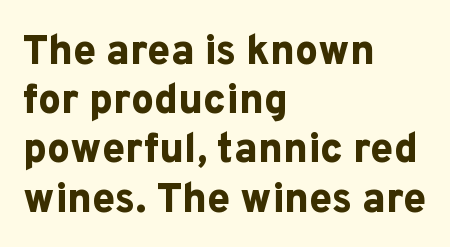
Q: Is the text bold? A: Yes.
Q: Is the text italic (slanted)? A: No, it is upright.
Q: Is the typeface a serif or a sans-serif typeface? A: Sans-serif.
Q: Is the text underlined? A: No.
Q: How is the paragraph aligned? A: Left-aligned.
Q: Is the spacing between letters normal or unusually wide? A: Normal.
Q: Width (condensed, normal, or wide)? A: Normal.
Q: Stroke contrast? A: Low.
Q: x-height? A: Medium.
Q: Monospaced? A: No.
